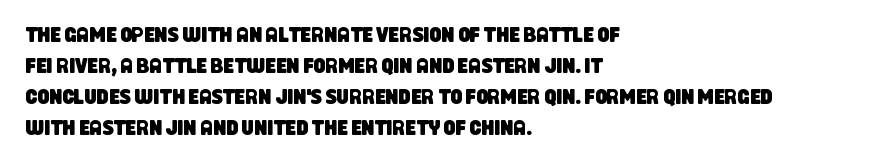
Rule under the text: the space is simply empty. Nobody touched the tracking dial on this one. Successive baselines arrive at the customary interval. Caption: multi-line text, flush left, ragged right.
